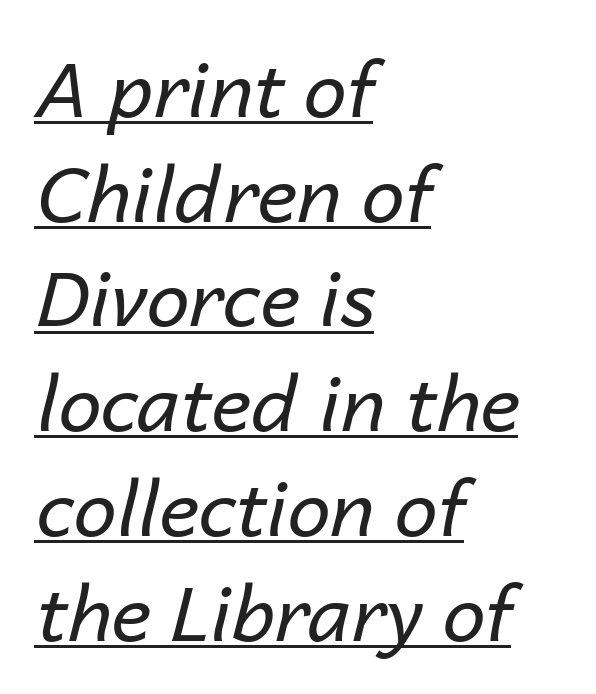
The image shows 77 px regular-weight type, italic (leaning right); set left-aligned, normal line spacing (1.36x), normal letter spacing, underlined; low stroke contrast and a medium x-height.
